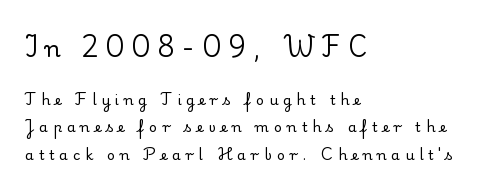
The image shows 22 px text type, upright; set left-aligned, loose line spacing (1.94x), unusually wide letter spacing (+0.35 em), not underlined; the first (top) block is 1.57x larger.
